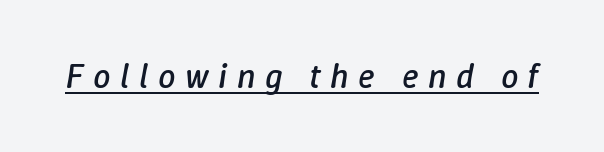
Q: Is the text bold? A: No.
Q: Is the text italic (slanted)? A: Yes, it leans right by about 9 degrees.
Q: Is the text underlined? A: Yes.
Q: Is the spacing between letters normal or unusually wide? A: Unusually wide.
Q: Width (condensed, normal, or wide)? A: Normal.
Q: Stroke contrast? A: Low.
Q: x-height? A: Medium.
Q: Monospaced? A: No.
